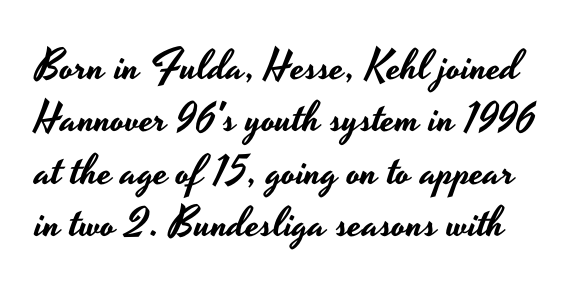
The image shows 42 px wide sans-serif type; set normal line spacing (1.25x), normal letter spacing, not underlined; low stroke contrast and a small x-height.
